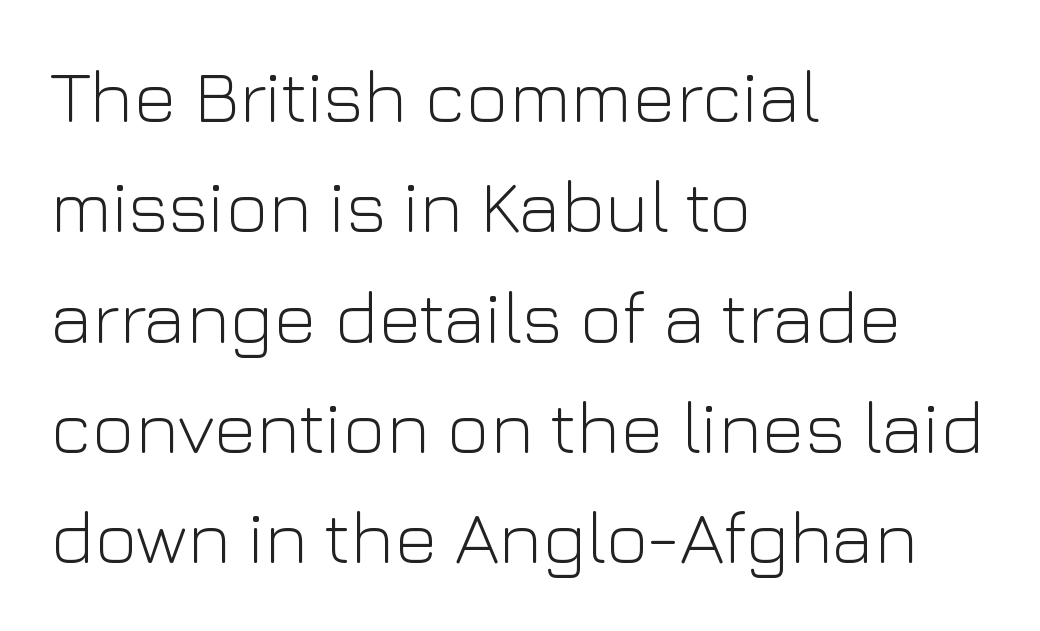
What's the leading like? Ordinary, nothing unusual. Here the designer chose a conventional face with non-uniform glyph widths. Here the glyphs are tracked normally, forming tight word shapes. Posture: upright roman. Weight: regular or lighter. Does the type have serifs? No, each stem ends abruptly.
